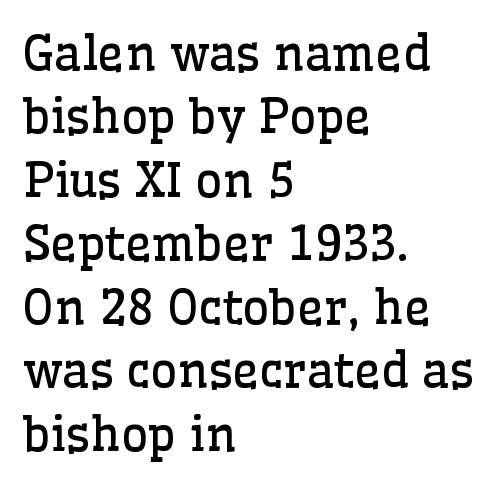
{"serif": "yes", "italic": "no", "bold": "no", "weight": "regular", "width": "normal", "stroke_contrast": "low", "x_height": "medium", "monospaced": "no", "underline": "no", "align": "left", "line_spacing": "normal", "line_spacing_ratio": 1.35, "letter_spacing": "normal", "letter_spacing_em": 0.0, "glyph_px": 47}
